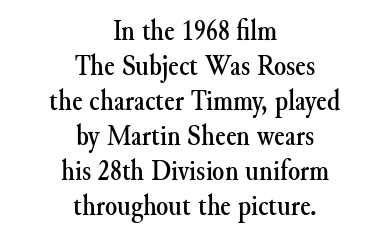
{"serif": "yes", "italic": "no", "width": "normal", "stroke_contrast": "medium", "x_height": "small", "monospaced": "no", "underline": "no", "align": "center", "line_spacing": "tight", "line_spacing_ratio": 1.13, "letter_spacing": "normal", "letter_spacing_em": 0.0, "glyph_px": 31}
